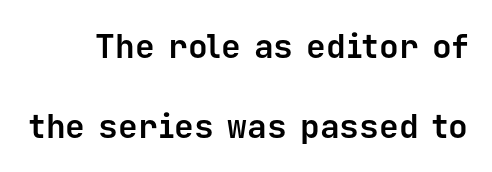
The image shows 33 px bold sans-serif type, upright, monospaced; set loose line spacing (2.42x), normal letter spacing, not underlined; low stroke contrast and a medium x-height.
